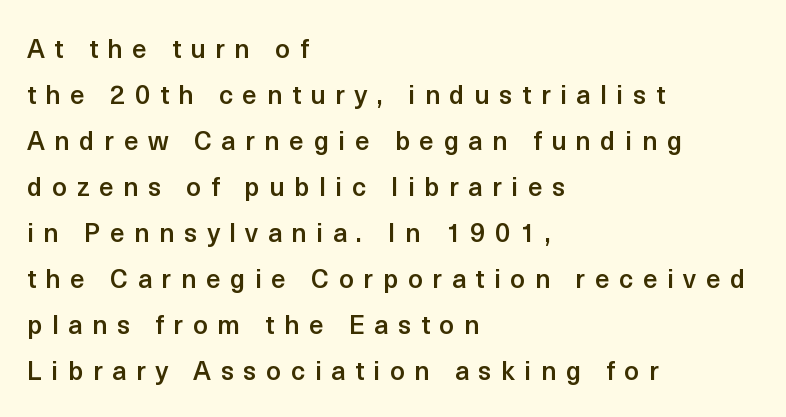
A classic flush-left, rag-right setting is used for this passage. The glyphs are unaccompanied by any horizontal stroke below them. Honestly, the letter spacing is so wide it's the main thing you notice. These words are printed semibold, heavier than regular yet not bold. Nope, not italic — everything's standing straight.
